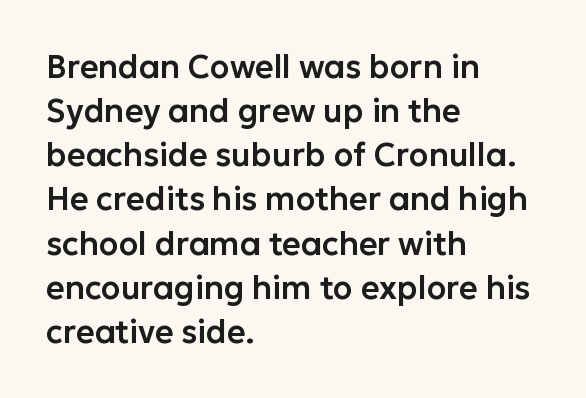
{"serif": "no", "italic": "no", "width": "normal", "stroke_contrast": "low", "x_height": "medium", "monospaced": "no", "underline": "no", "align": "left", "line_spacing": "normal", "line_spacing_ratio": 1.38, "letter_spacing": "normal", "letter_spacing_em": 0.0, "glyph_px": 32}
